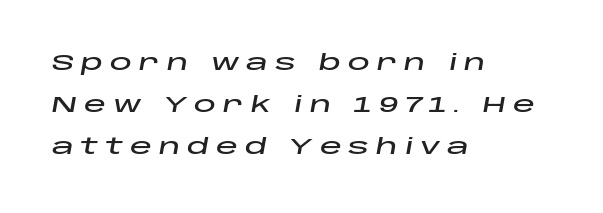
Q: Is the text italic (slanted)? A: Yes, it leans right by about 10 degrees.
Q: Is the text underlined? A: No.
Q: How is the paragraph aligned? A: Left-aligned.
Q: Is the spacing between letters normal or unusually wide? A: Unusually wide.
Q: Is the spacing between lines tight, normal or loose? A: Loose.
